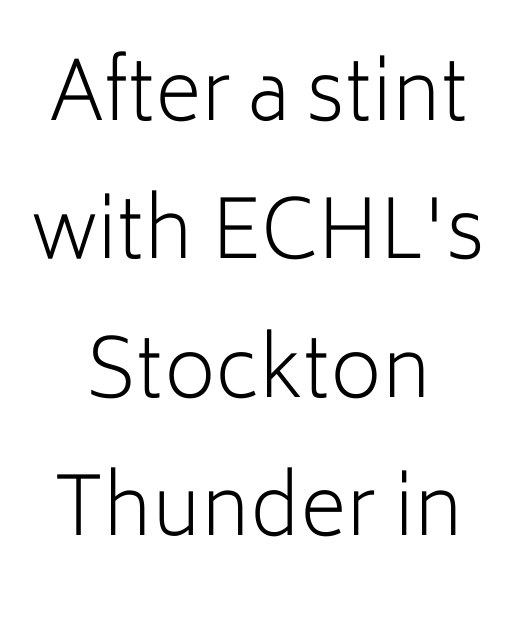
The image shows 80 px light sans-serif type, upright; set centered, line spacing 1.73x, normal letter spacing, not underlined; low stroke contrast and a medium x-height.
